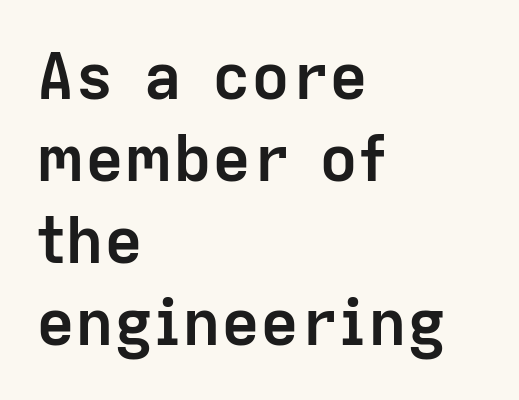
The image shows 65 px semibold sans-serif type, upright; set left-aligned, normal line spacing (1.26x), normal letter spacing, not underlined; low stroke contrast and a medium x-height.
